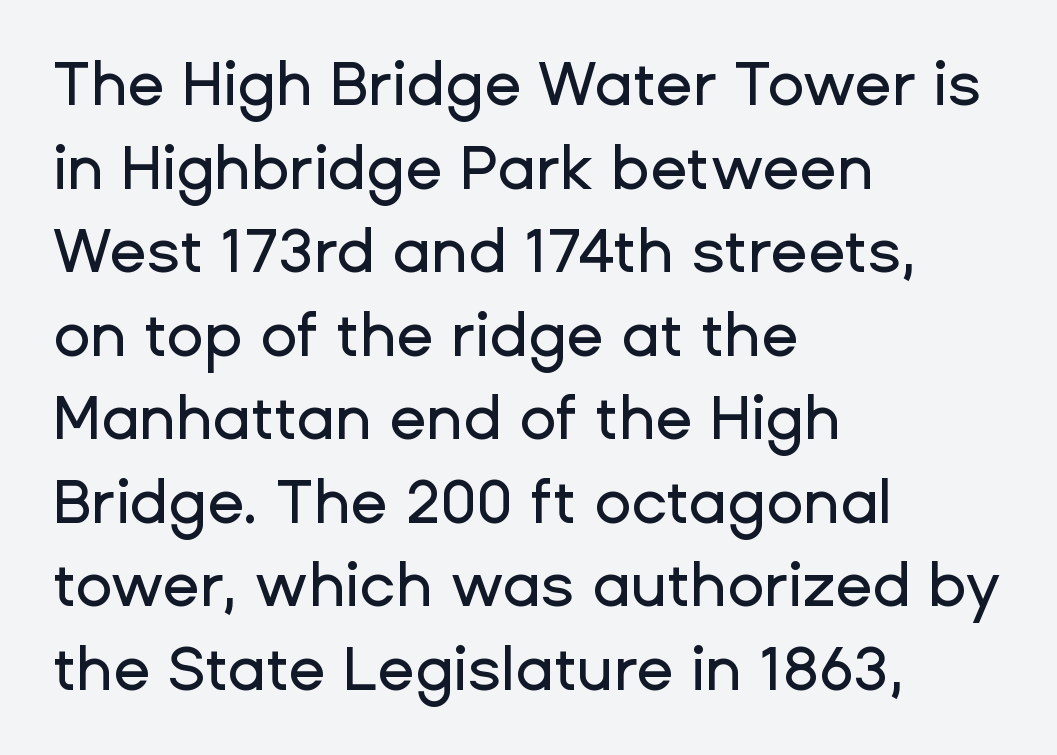
The image shows 61 px sans-serif type, upright; set left-aligned, normal line spacing (1.37x), normal letter spacing, not underlined; low stroke contrast and a medium x-height.
